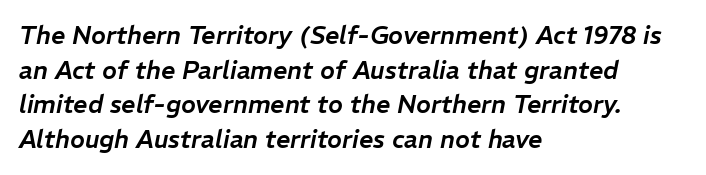
The image shows 25 px text type, italic (leaning right); set left-aligned, normal line spacing (1.39x), normal letter spacing, not underlined.
